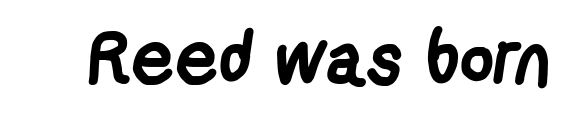
Tracking here is standard; glyphs follow each other at the usual distance. The space beneath each line is pristine and unruled. Letterform terminals end flat and unadorned throughout the passage. Is this a fixed-width face? No — the glyphs have proportional, varying widths.
